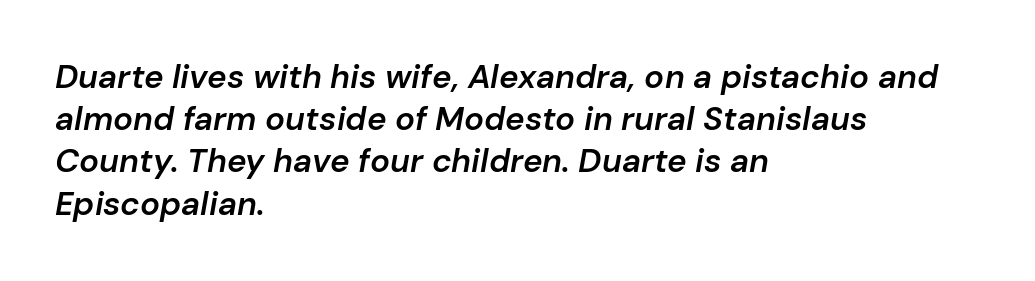
{"italic": "yes", "lean": "right", "slant_degrees": 10, "bold": "semi", "weight": "semibold", "width": "normal", "stroke_contrast": "low", "x_height": "medium", "monospaced": "no", "underline": "no", "align": "left", "line_spacing": "normal", "line_spacing_ratio": 1.28, "letter_spacing": "normal", "letter_spacing_em": 0.0, "glyph_px": 33}
